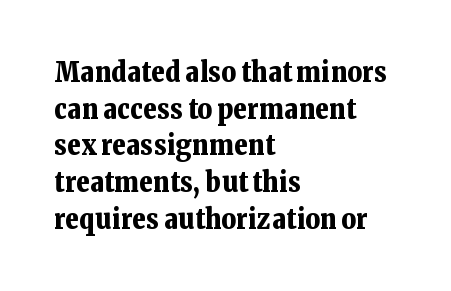
The image shows 28 px bold serif type, upright; set left-aligned, normal line spacing (1.31x), normal letter spacing, not underlined; low stroke contrast and a medium x-height.
